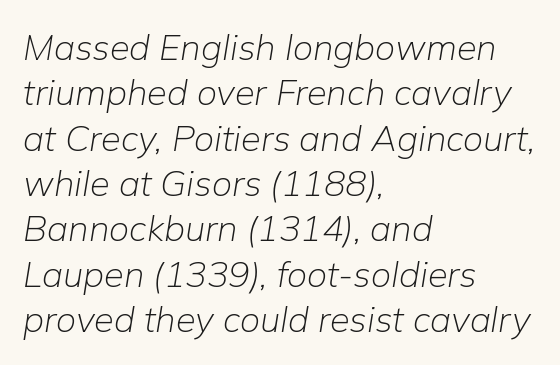
The image shows 36 px light type, italic (leaning right); set left-aligned, normal line spacing (1.26x), normal letter spacing, not underlined; low stroke contrast and a medium x-height.
